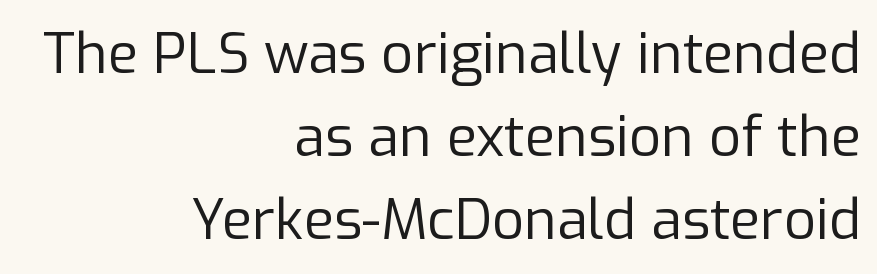
Q: Is the text bold? A: No.
Q: Is the text italic (slanted)? A: No, it is upright.
Q: Is the typeface a serif or a sans-serif typeface? A: Sans-serif.
Q: Is the text underlined? A: No.
Q: How is the paragraph aligned? A: Right-aligned.
Q: Is the spacing between letters normal or unusually wide? A: Normal.
Q: Is the spacing between lines tight, normal or loose? A: Normal.
Q: Width (condensed, normal, or wide)? A: Normal.
Q: Stroke contrast? A: Low.
Q: x-height? A: Medium.
Q: Monospaced? A: No.
